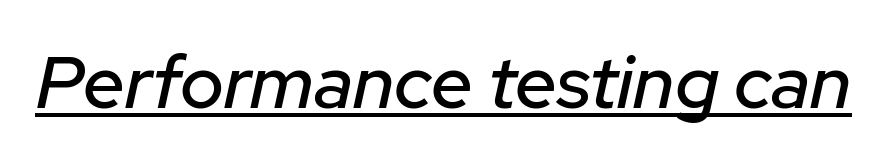
What stands out about the letter spacing? Nothing — it is the standard amount. Underlined type. Rendered with sloped, italic letterforms. Do the characters align in a grid? No, the font is proportional.
